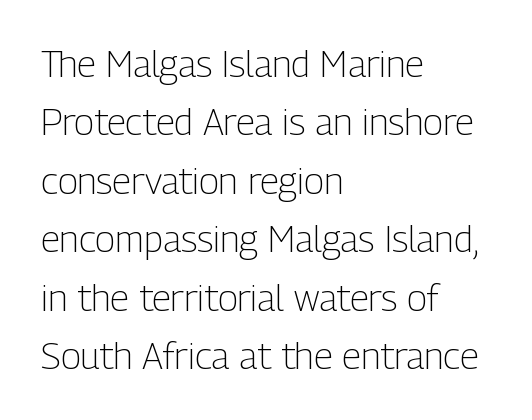
Q: Is the text bold? A: No.
Q: Is the text italic (slanted)? A: No, it is upright.
Q: Is the typeface a serif or a sans-serif typeface? A: Sans-serif.
Q: Is the text underlined? A: No.
Q: How is the paragraph aligned? A: Left-aligned.
Q: Is the spacing between letters normal or unusually wide? A: Normal.
Q: Is the spacing between lines tight, normal or loose? A: Normal.
Q: Width (condensed, normal, or wide)? A: Condensed.
Q: Stroke contrast? A: Low.
Q: x-height? A: Medium.
Q: Monospaced? A: No.
